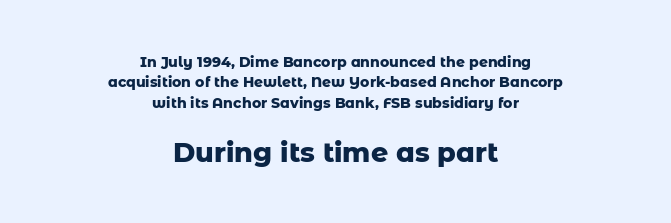
Q: Is the text bold? A: Yes.
Q: Is the text italic (slanted)? A: No, it is upright.
Q: Is the text underlined? A: No.
Q: How is the paragraph aligned? A: Centered.
Q: Is the spacing between letters normal or unusually wide? A: Normal.
Q: Is the spacing between lines tight, normal or loose? A: Normal.
Q: Which block of text is set in a larger size, the first (top) or the second (bottom)? A: The second (bottom) one.
